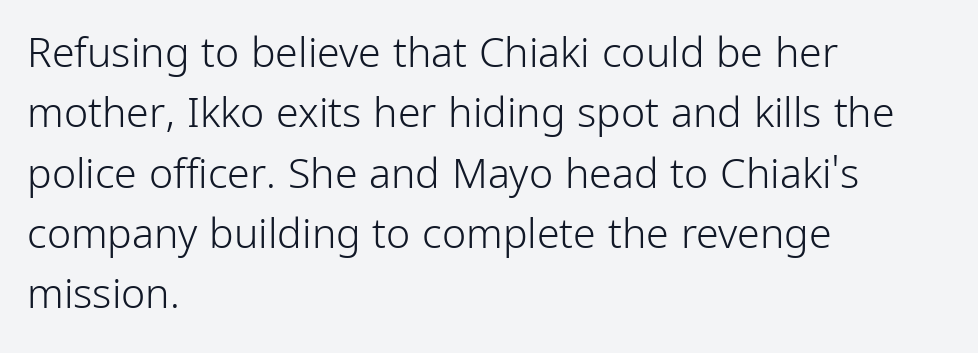
The typeface chosen for these lines omits serifs. Leftover space on each line is placed entirely after the last word. Is there any slant? The stems are plumb. The foot of each line stays bare and open. Weight: in the light-to-regular range. Horizontal bands of white between lines are of average thickness.
